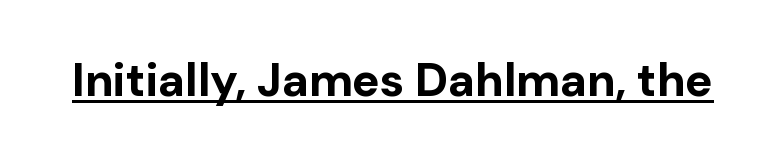
The tracking reads as untouched default to a designer's eye. The passage shown is typeset with a sans-serif family. The specimen includes a rule beneath the text block's lines. You could not count columns in this text — the font is proportionally spaced. Compared with an ordinary text face, these strokes are far heavier — a full bold.
